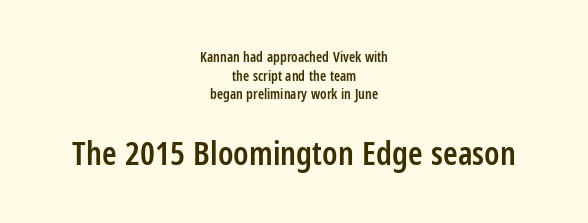
Q: Is the text bold? A: Semi-bold.
Q: Is the text italic (slanted)? A: No, it is upright.
Q: Is the typeface a serif or a sans-serif typeface? A: Sans-serif.
Q: Is the text underlined? A: No.
Q: How is the paragraph aligned? A: Centered.
Q: Is the spacing between letters normal or unusually wide? A: Normal.
Q: Is the spacing between lines tight, normal or loose? A: Normal.
Q: Which block of text is set in a larger size, the first (top) or the second (bottom)? A: The second (bottom) one.
Q: Width (condensed, normal, or wide)? A: Condensed.
Q: Stroke contrast? A: Low.
Q: x-height? A: Medium.
Q: Monospaced? A: No.
